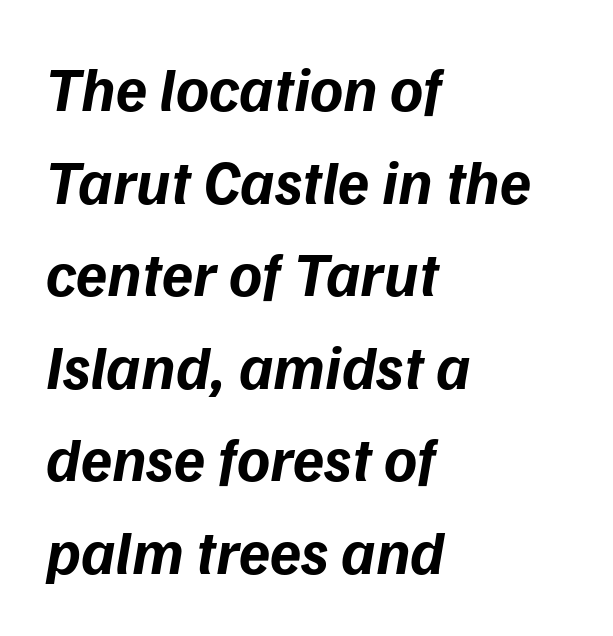
The image shows 63 px bold type, italic (leaning right); set left-aligned, normal line spacing (1.47x), normal letter spacing, not underlined; low stroke contrast and a medium x-height.
